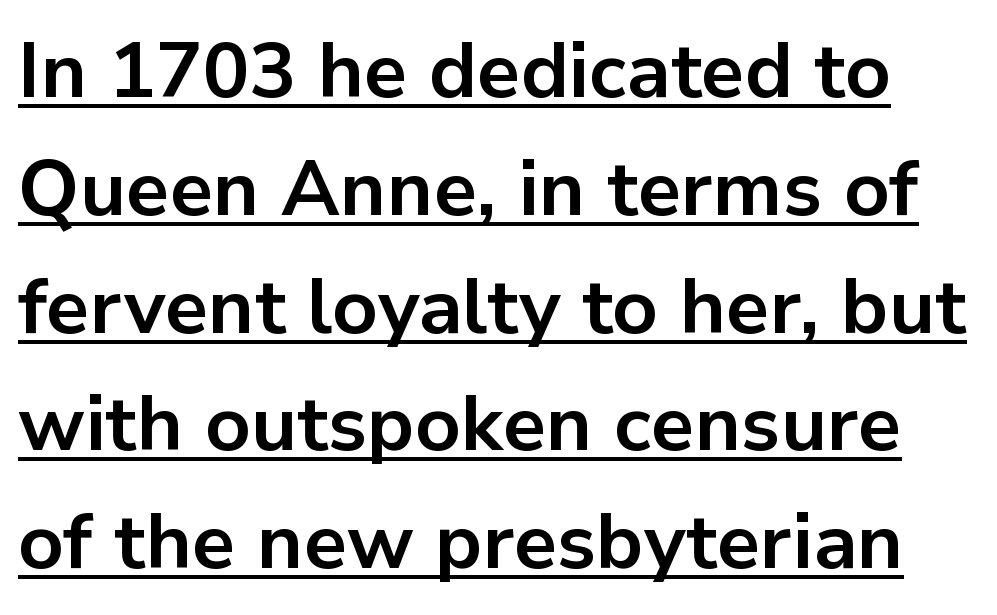
{"serif": "no", "italic": "no", "bold": "yes", "weight": "bold", "width": "normal", "stroke_contrast": "low", "x_height": "medium", "monospaced": "no", "underline": "yes", "line_spacing": "normal", "line_spacing_ratio": 1.51, "letter_spacing": "normal", "letter_spacing_em": 0.0, "glyph_px": 78}
